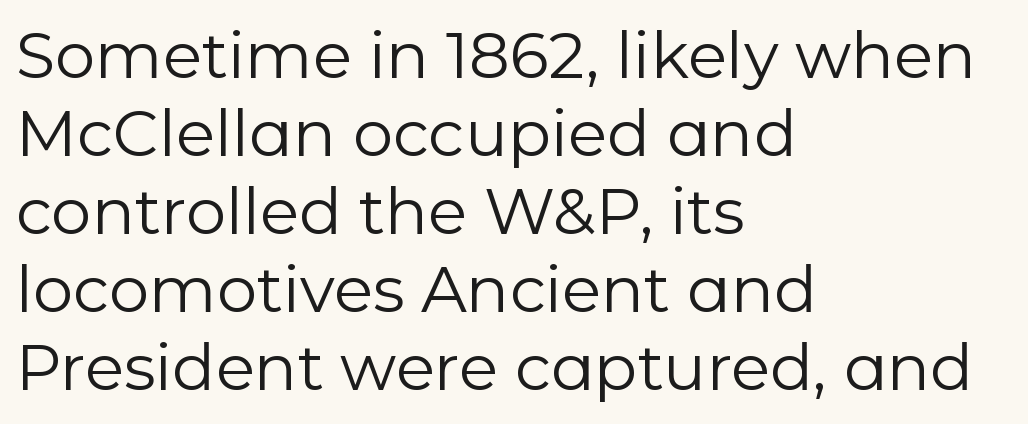
The image shows 64 px regular-weight sans-serif type, upright; set left-aligned, line spacing 1.22x, normal letter spacing, not underlined; low stroke contrast and a medium x-height.
